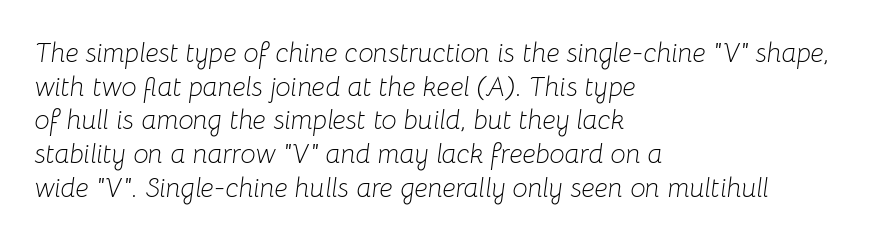
{"italic": "yes", "lean": "right", "slant_degrees": 8, "bold": "no", "underline": "no", "align": "left", "line_spacing": "normal", "line_spacing_ratio": 1.25, "letter_spacing": "normal", "letter_spacing_em": 0.0, "glyph_px": 27}
